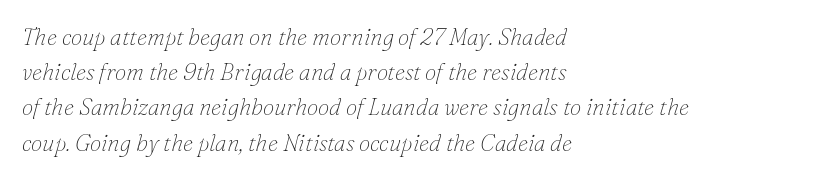
Q: Is the text bold? A: No.
Q: Is the text italic (slanted)? A: Yes, it leans right by about 16 degrees.
Q: Is the text underlined? A: No.
Q: How is the paragraph aligned? A: Left-aligned.
Q: Is the spacing between letters normal or unusually wide? A: Normal.
Q: Is the spacing between lines tight, normal or loose? A: Normal.
